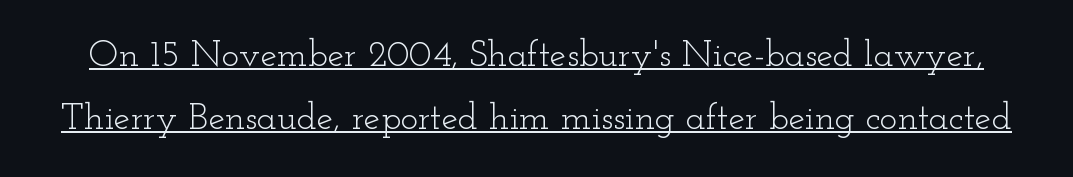
The image shows 37 px light, wide serif type, upright; set normal line spacing (1.7x), normal letter spacing, underlined; low stroke contrast and a small x-height.
